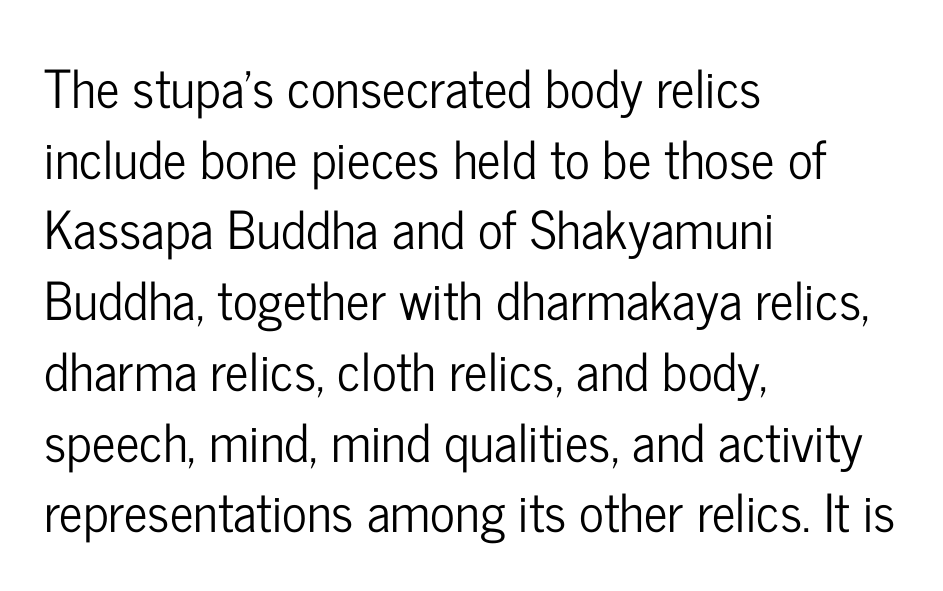
Q: Is the text italic (slanted)? A: No, it is upright.
Q: Is the typeface a serif or a sans-serif typeface? A: Sans-serif.
Q: Is the text underlined? A: No.
Q: How is the paragraph aligned? A: Left-aligned.
Q: Is the spacing between letters normal or unusually wide? A: Normal.
Q: Is the spacing between lines tight, normal or loose? A: Normal.
Q: Width (condensed, normal, or wide)? A: Condensed.
Q: Stroke contrast? A: Low.
Q: x-height? A: Medium.
Q: Monospaced? A: No.
